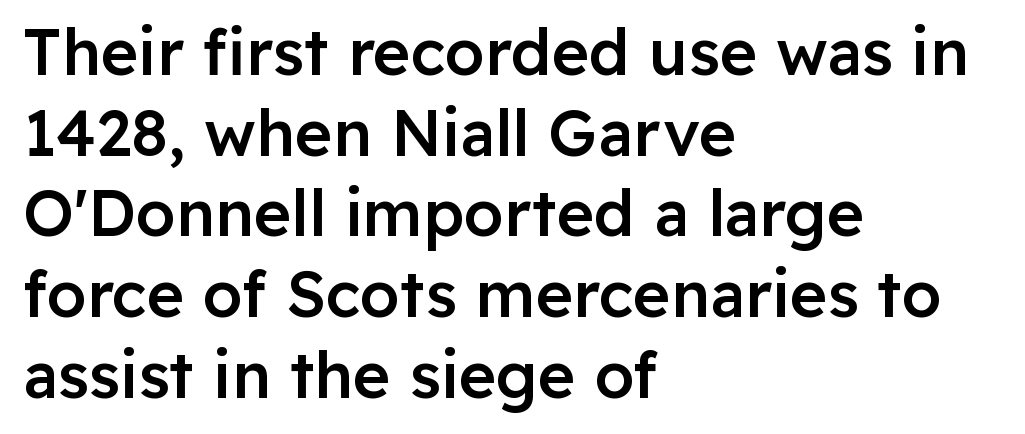
Q: Is the text bold? A: Semi-bold.
Q: Is the text italic (slanted)? A: No, it is upright.
Q: Is the typeface a serif or a sans-serif typeface? A: Sans-serif.
Q: Is the text underlined? A: No.
Q: How is the paragraph aligned? A: Left-aligned.
Q: Is the spacing between letters normal or unusually wide? A: Normal.
Q: Is the spacing between lines tight, normal or loose? A: Normal.
Q: Width (condensed, normal, or wide)? A: Normal.
Q: Stroke contrast? A: Low.
Q: x-height? A: Medium.
Q: Monospaced? A: No.
